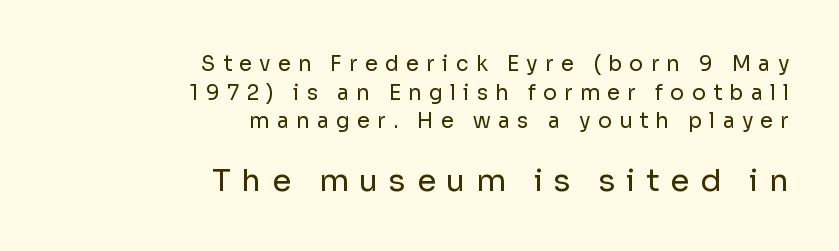
A typesetter would call this proportional, since set widths differ per character. No chunkiness to these letters — they're not bold. Unlike a traditional serif, this face leaves its strokes unadorned. Size hierarchy here favors the trailing block over the leading one. Words float on clear page, feet unadorned. Regular leading.
